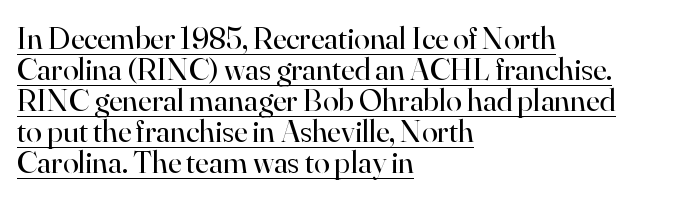
{"serif": "yes", "italic": "no", "bold": "no", "weight": "regular", "width": "normal", "stroke_contrast": "high", "x_height": "small", "monospaced": "no", "underline": "yes", "align": "left", "line_spacing": "tight", "line_spacing_ratio": 0.97, "letter_spacing": "normal", "letter_spacing_em": 0.0, "glyph_px": 32}
